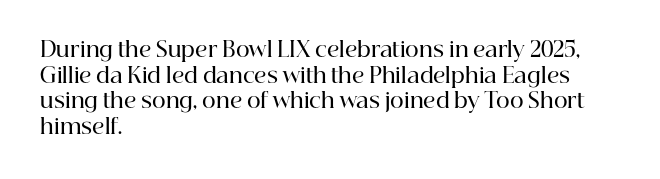
{"italic": "no", "bold": "semi", "underline": "no", "align": "left", "line_spacing_ratio": 1.22, "letter_spacing": "normal", "letter_spacing_em": 0.0, "glyph_px": 21}
